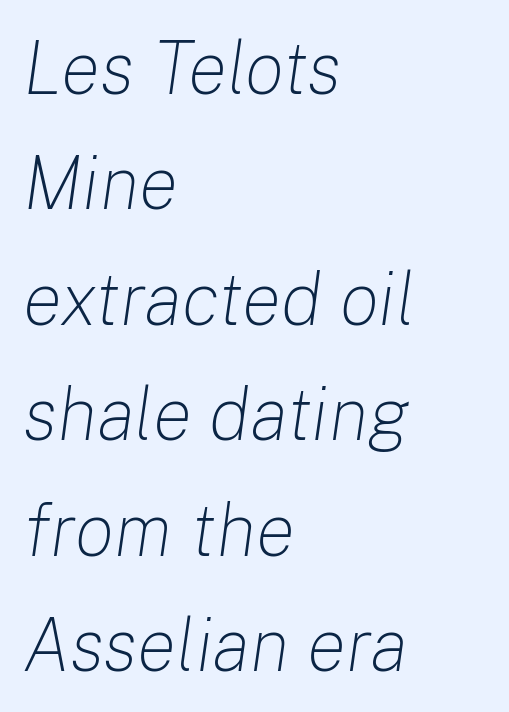
{"italic": "yes", "lean": "right", "slant_degrees": 8, "bold": "no", "weight": "light", "width": "normal", "stroke_contrast": "low", "x_height": "medium", "monospaced": "no", "underline": "no", "align": "left", "line_spacing": "normal", "line_spacing_ratio": 1.56, "letter_spacing": "normal", "letter_spacing_em": 0.0, "glyph_px": 74}
